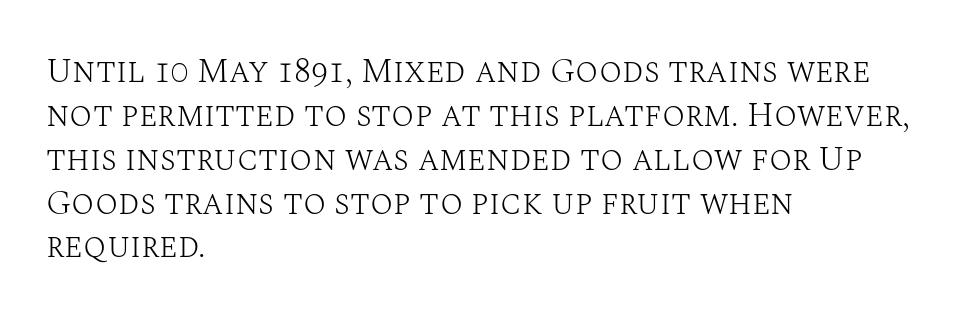
The image shows 34 px light serif type, upright; set left-aligned, normal line spacing (1.29x), normal letter spacing, not underlined; medium stroke contrast and a large x-height.
